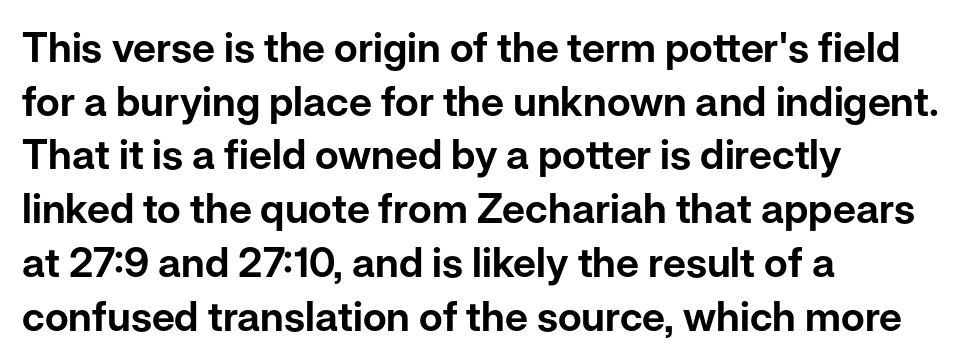
The letters advance in unequal steps, a hallmark of proportional type. The lines in this sample share a left origin and differ only in where they stop. Vertical strokes here are truly vertical. The lines sit at an ordinary, default distance from one another.
